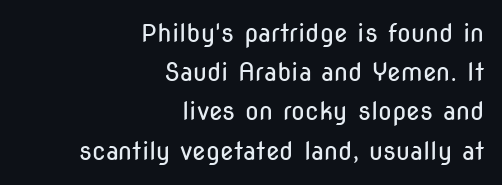
These lines stack with their right ends in a neat column. The horizontal fit of the characters is conventional and even. How would I describe the line gaps? Plain and ordinary. A quiet, ordinary-to-light weight characterises the typeface.
